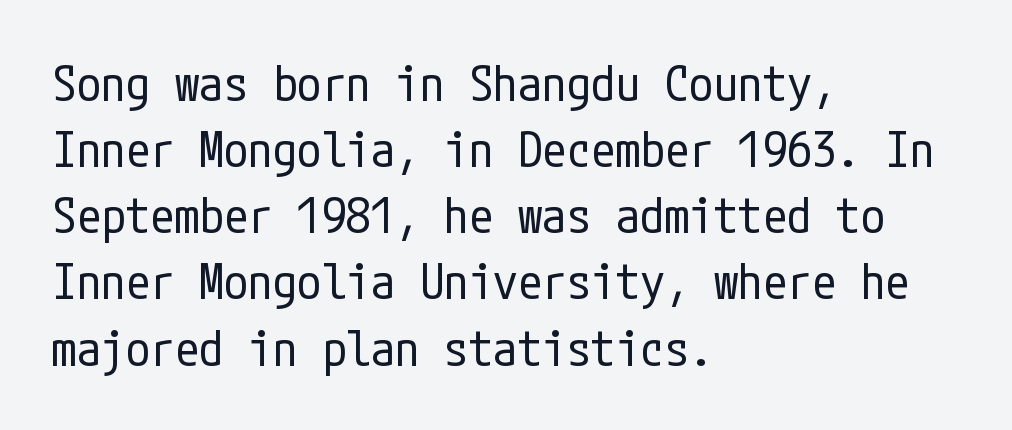
The font sits on the lighter half of the weight spectrum, regular included. Descender tails drop into unmarked territory. Italic: no, the glyphs are upright roman. Horizontal bands of white between lines are of average thickness. The letters carry no serifs — their stems end cleanly without finishing strokes. A student would call this left alignment; a typographer would say flush left, rag right.
